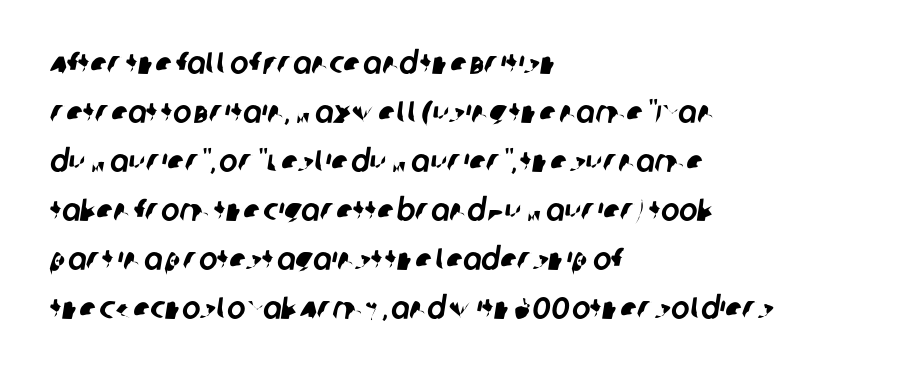
Q: Is the typeface a serif or a sans-serif typeface? A: Sans-serif.
Q: Is the text underlined? A: No.
Q: How is the paragraph aligned? A: Left-aligned.
Q: Is the spacing between letters normal or unusually wide? A: Normal.
Q: Is the spacing between lines tight, normal or loose? A: Normal.
Q: Width (condensed, normal, or wide)? A: Normal.
Q: Stroke contrast? A: Low.
Q: x-height? A: Large.
Q: Monospaced? A: No.
